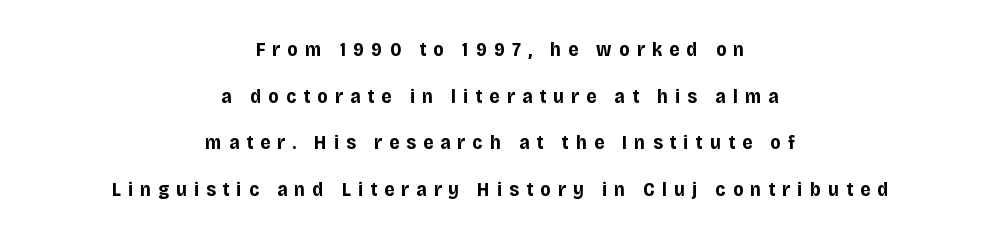
Q: Is the text bold? A: Yes.
Q: Is the text italic (slanted)? A: No, it is upright.
Q: Is the text underlined? A: No.
Q: How is the paragraph aligned? A: Centered.
Q: Is the spacing between letters normal or unusually wide? A: Unusually wide.
Q: Is the spacing between lines tight, normal or loose? A: Loose.
